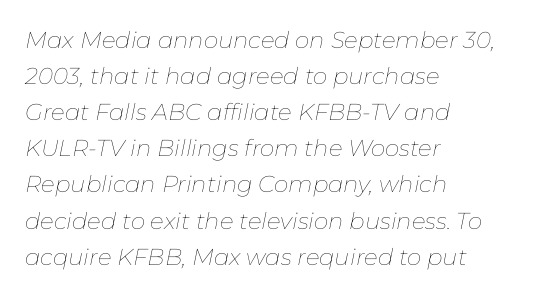
The image shows 23 px text type, italic (leaning right); set left-aligned, normal line spacing (1.57x), normal letter spacing, not underlined.
